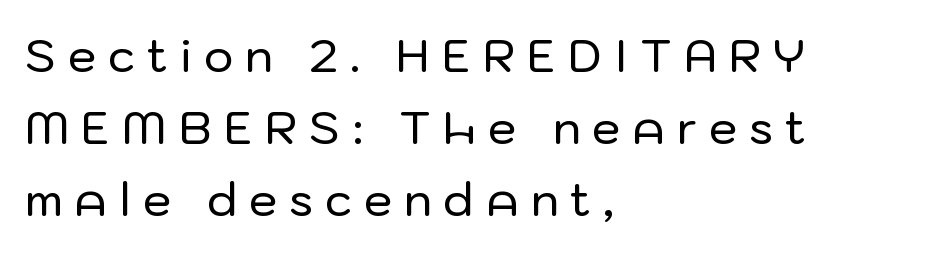
The letters advance in unequal steps, a hallmark of proportional type. Between one letter and the next there's a generous, obvious gap. The axis of the letterforms is exactly vertical. Does the copy run flush right? No — it runs flush left.
